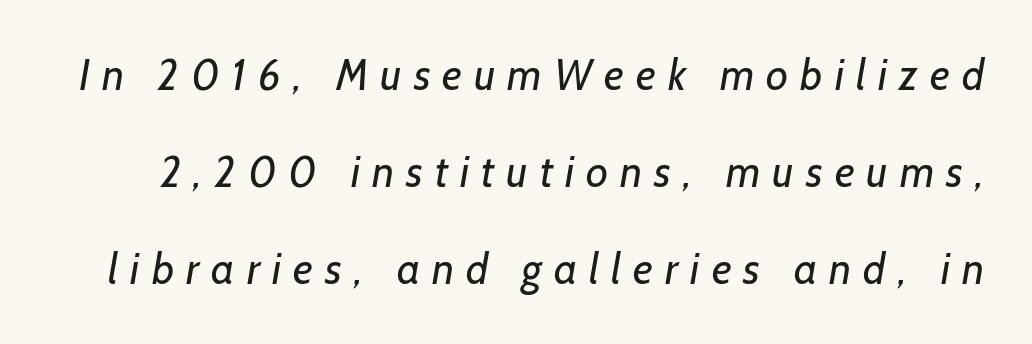
The image shows 43 px regular-weight sans-serif type; set loose line spacing (2.26x), unusually wide letter spacing (+0.28 em), not underlined; low stroke contrast and a medium x-height.
